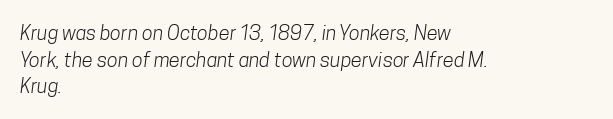
{"bold": "no", "underline": "no", "align": "left", "line_spacing": "normal", "line_spacing_ratio": 1.33, "letter_spacing": "normal", "letter_spacing_em": 0.0, "glyph_px": 20}
